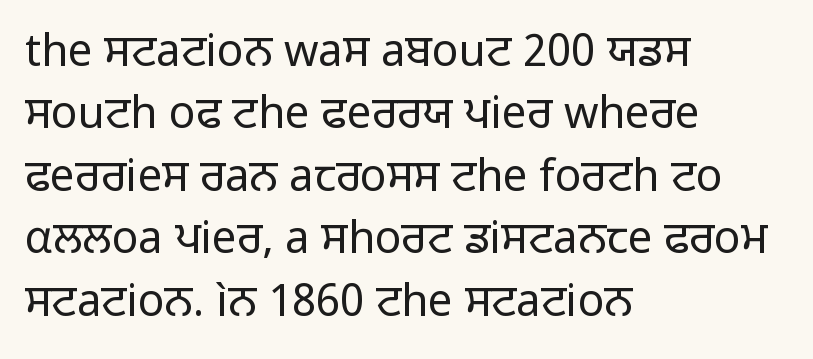
The image shows 44 px regular-weight sans-serif type, upright; set left-aligned, normal line spacing (1.42x), normal letter spacing, not underlined; low stroke contrast and a medium x-height.
